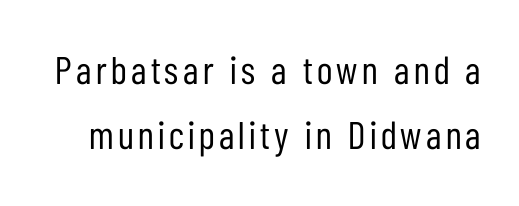
Line spacing here is normal. Each stroke keeps to a modest, everyday thickness or less. Examine the stroke ends and you'll find no serifs. Beneath every word, the page is bare.
